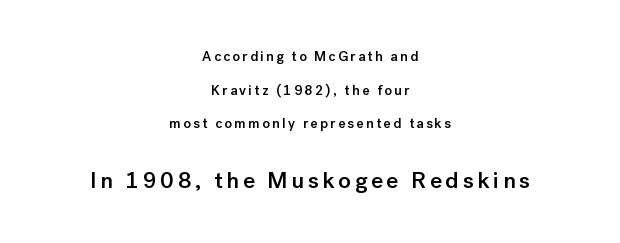
Q: Is the text bold? A: Semi-bold.
Q: Is the text italic (slanted)? A: No, it is upright.
Q: Is the text underlined? A: No.
Q: How is the paragraph aligned? A: Centered.
Q: Is the spacing between lines tight, normal or loose? A: Loose.
Q: Which block of text is set in a larger size, the first (top) or the second (bottom)? A: The second (bottom) one.
